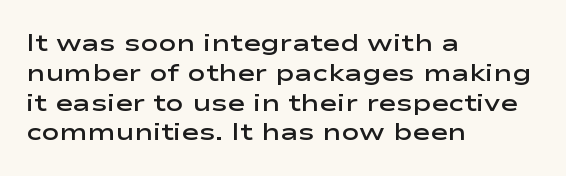
The image shows 24 px text type, upright; set left-aligned, line spacing 1.24x, normal letter spacing, not underlined.
